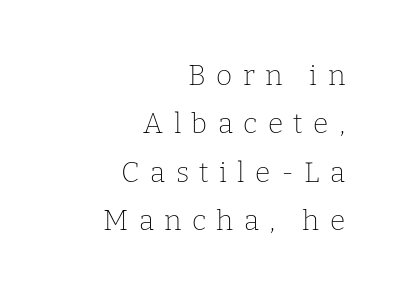
Only glyphs here, with clear space below each row. Heaviness? Minimal to ordinary, like unemphasized prose. These lines are rendered in a variable-pitch font. A serif font was chosen for this passage. Nope, not italic — everything's standing straight. The lines in this sample share a right terminus and differ only in where they begin.
